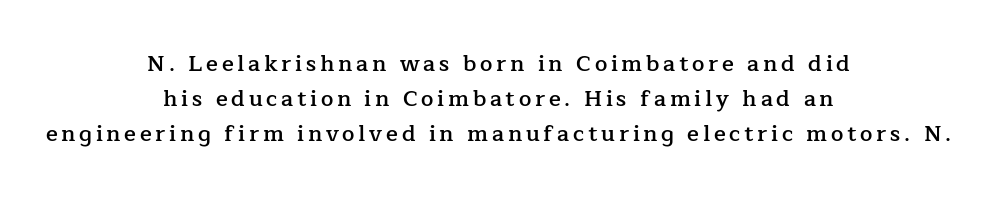
Quick note: underline off. A typesetter would mark this as roman, not italic. Stroke thickness is moderately raised; the sample reads as semibold. Summary of vertical rhythm: regular, with standard interline spacing. A student would call this center alignment; a typographer would say set centered.
